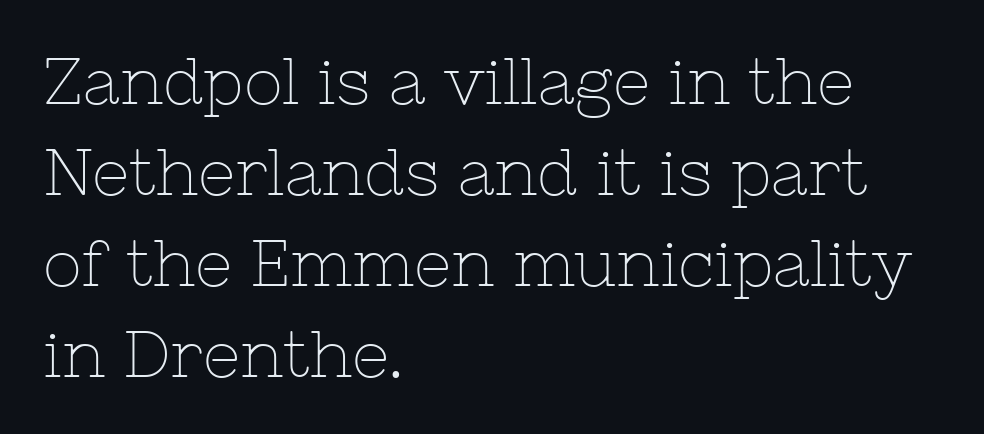
Q: Is the text bold? A: No.
Q: Is the text italic (slanted)? A: No, it is upright.
Q: Is the typeface a serif or a sans-serif typeface? A: Serif.
Q: Is the text underlined? A: No.
Q: How is the paragraph aligned? A: Left-aligned.
Q: Is the spacing between letters normal or unusually wide? A: Normal.
Q: Is the spacing between lines tight, normal or loose? A: Normal.
Q: Width (condensed, normal, or wide)? A: Normal.
Q: Stroke contrast? A: Low.
Q: x-height? A: Medium.
Q: Monospaced? A: No.
